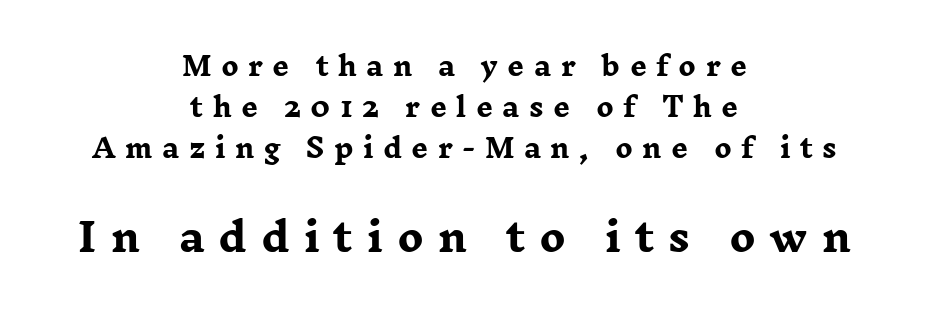
The image shows 39 px heavy, wide serif type, upright; set centered, normal line spacing (1.58x), unusually wide letter spacing (+0.36 em), not underlined; the second (bottom) block is 1.5x larger; low stroke contrast and a medium x-height.
